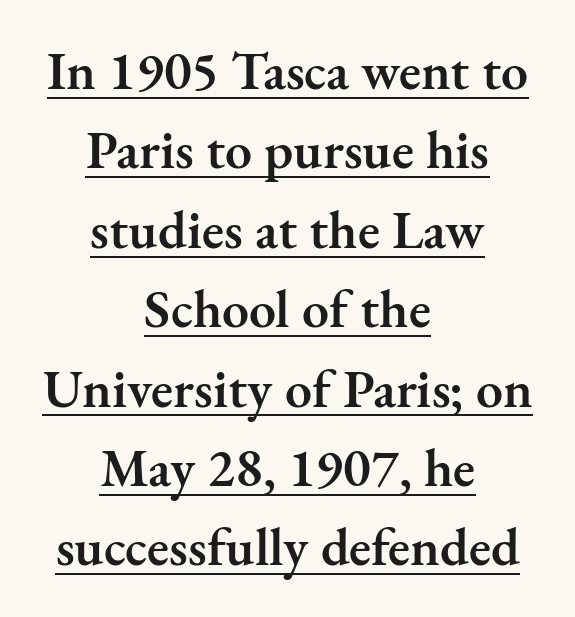
The lettering is marked with a stroke running underneath it. Successive baselines arrive at the customary interval. Tall strokes in this sample are plumb rather than angled. The face used here is proportionally spaced, like ordinary book or web type. Look at the tracking — it's just the regular setting, nothing added.
